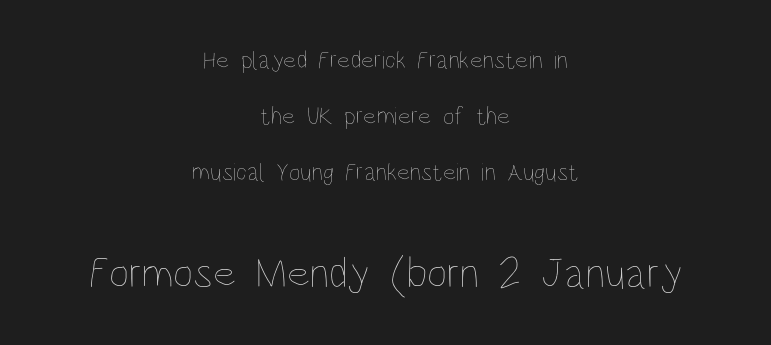
{"italic": "no", "bold": "no", "weight": "thin", "width": "condensed", "stroke_contrast": "low", "x_height": "large", "monospaced": "no", "underline": "no", "align": "center", "line_spacing": "loose", "line_spacing_ratio": 2.24, "letter_spacing": "normal", "letter_spacing_em": 0.0, "larger_block": "second", "size_ratio": 1.76, "glyph_px": 44}
